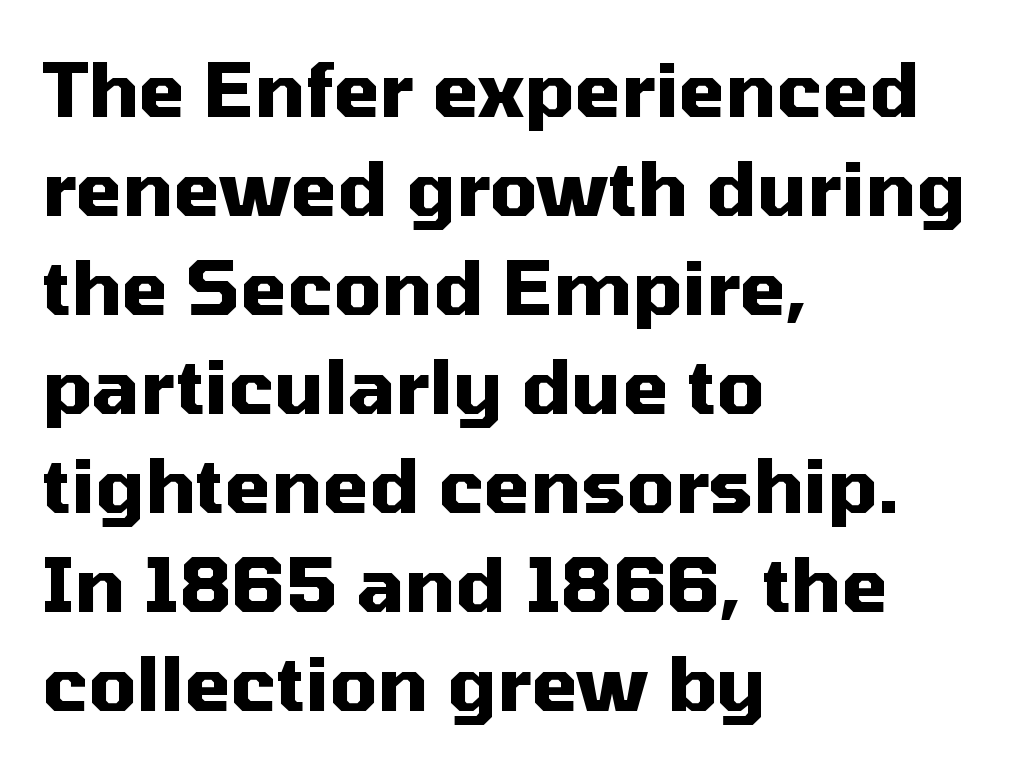
The ragged edge is on the right, which tells us the setting is flush left. On the weight axis this lands at bold, roughly 700. Looks like regular typesetting: each glyph gets only the width it needs. Descenders are the only things crossing below the line. Words appear dense and cohesive because spacing is normal.
